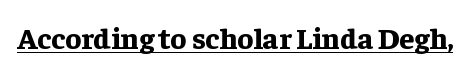
{"serif": "yes", "italic": "no", "bold": "yes", "weight": "bold", "width": "normal", "stroke_contrast": "low", "x_height": "medium", "monospaced": "no", "underline": "yes", "letter_spacing": "normal", "letter_spacing_em": 0.0, "glyph_px": 30}
